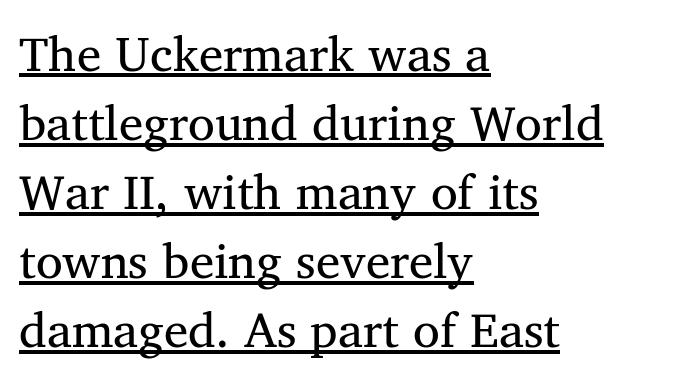
{"serif": "yes", "italic": "no", "width": "normal", "stroke_contrast": "medium", "x_height": "medium", "monospaced": "no", "underline": "yes", "align": "left", "line_spacing": "normal", "line_spacing_ratio": 1.41, "letter_spacing": "normal", "letter_spacing_em": 0.0, "glyph_px": 49}
